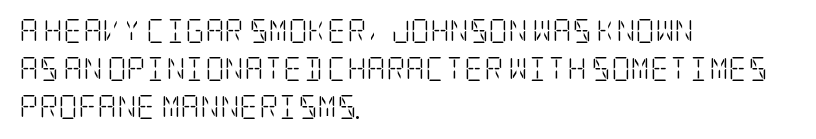
The image shows 24 px text type, upright; set left-aligned, normal line spacing (1.59x), normal letter spacing, not underlined.
